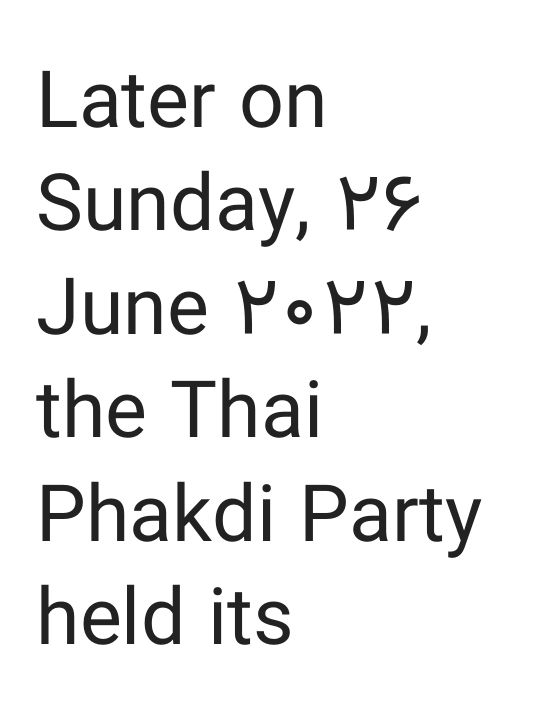
{"serif": "no", "italic": "no", "bold": "no", "weight": "regular", "width": "normal", "stroke_contrast": "low", "x_height": "medium", "monospaced": "no", "underline": "no", "align": "left", "line_spacing": "normal", "line_spacing_ratio": 1.31, "letter_spacing": "normal", "letter_spacing_em": 0.0, "glyph_px": 79}
